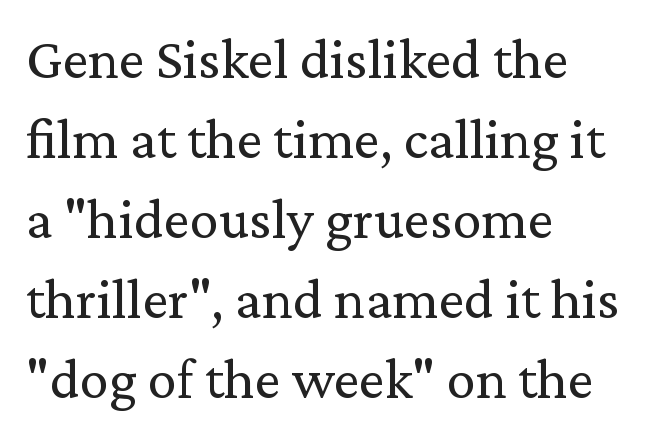
{"serif": "yes", "italic": "no", "bold": "no", "weight": "regular", "width": "normal", "stroke_contrast": "medium", "x_height": "medium", "monospaced": "no", "underline": "no", "align": "left", "line_spacing": "normal", "line_spacing_ratio": 1.38, "letter_spacing": "normal", "letter_spacing_em": 0.0, "glyph_px": 58}
